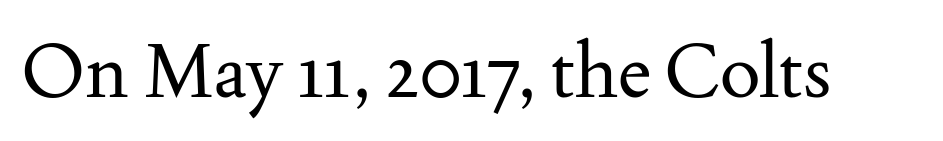
Q: Is the text bold? A: No.
Q: Is the text italic (slanted)? A: No, it is upright.
Q: Is the typeface a serif or a sans-serif typeface? A: Serif.
Q: Is the text underlined? A: No.
Q: Is the spacing between letters normal or unusually wide? A: Normal.
Q: Width (condensed, normal, or wide)? A: Normal.
Q: Stroke contrast? A: Medium.
Q: x-height? A: Small.
Q: Monospaced? A: No.
